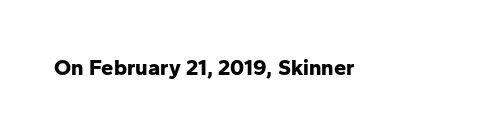
{"italic": "no", "bold": "yes", "underline": "no", "letter_spacing": "normal", "letter_spacing_em": 0.0, "glyph_px": 22}
